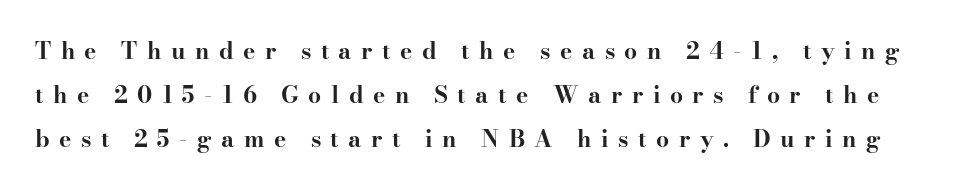
The font's upright variant was chosen for this text. Emphasis by weight is at full strength: bold. Only glyphs here, with clear space below each row. Is the letter spacing exaggerated? Yes — the characters are pushed far apart. The designer dialed line spacing up above the default.
